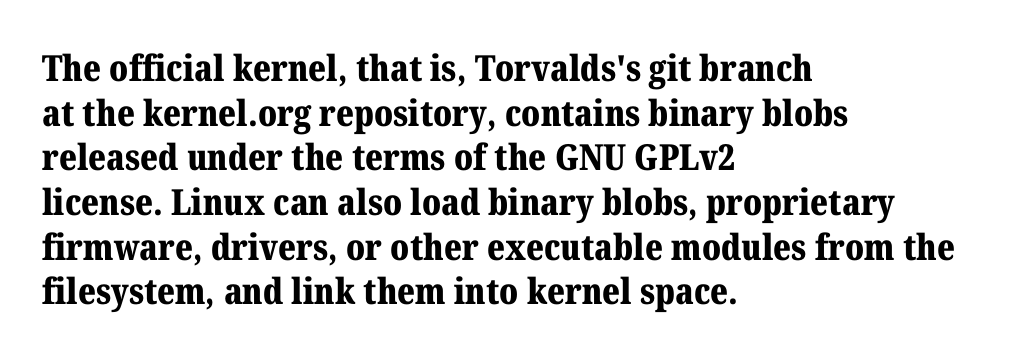
Q: Is the text bold? A: Yes.
Q: Is the text italic (slanted)? A: No, it is upright.
Q: Is the typeface a serif or a sans-serif typeface? A: Serif.
Q: Is the text underlined? A: No.
Q: How is the paragraph aligned? A: Left-aligned.
Q: Is the spacing between letters normal or unusually wide? A: Normal.
Q: Width (condensed, normal, or wide)? A: Normal.
Q: Stroke contrast? A: Medium.
Q: x-height? A: Medium.
Q: Monospaced? A: No.
